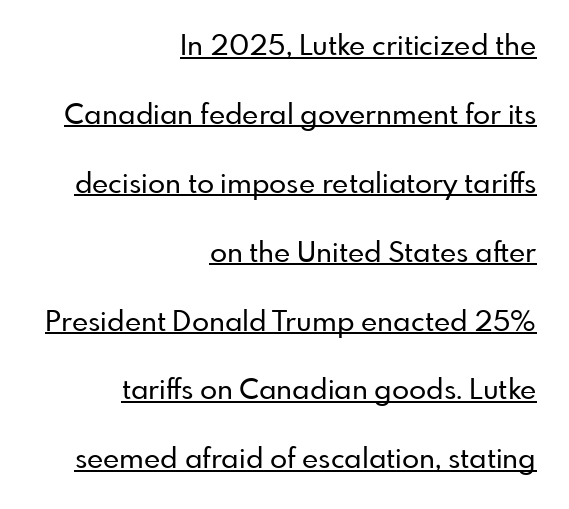
Nope, no serifs anywhere on these letters. These lines are rendered in a variable-pitch font. The specimen includes a rule beneath the text block's lines. The passage shown has conventional tracking throughout. Notice the wide empty band between every row — that's loose leading.
